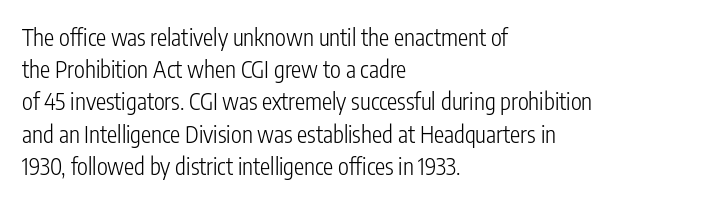
Regarding leading, the lines here are spaced in the standard way. The setting favours the left margin, as ordinary paragraphs usually do. The typeface has the unassuming heft of standard copy or less. The tracking reads as untouched default to a designer's eye. Type without underlining. Vertical strokes here are truly vertical.
